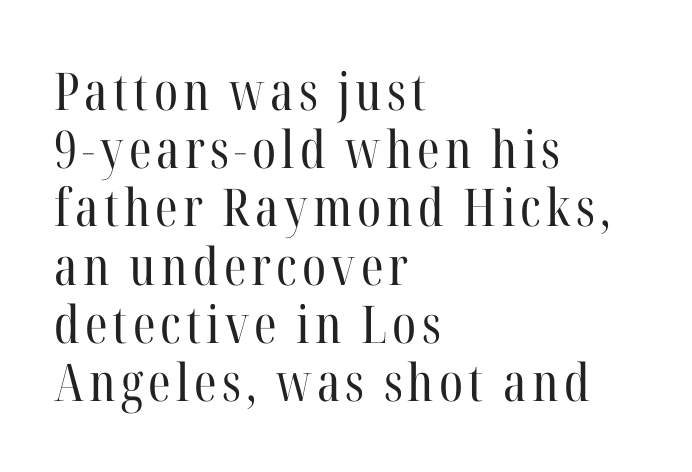
The image shows 52 px regular-weight, condensed serif type, upright; set left-aligned, tight line spacing (1.12x), not underlined; high stroke contrast and a medium x-height.
